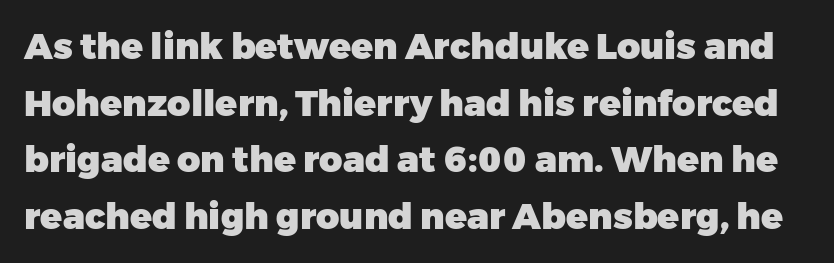
Horizontal bands of white between lines are of average thickness. Spacing between characters is what you'd get straight out of the box. A roman cut, with each character standing at attention. Heft: maximum for text — a bold.
